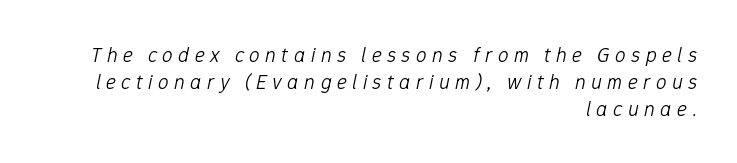
Q: Is the text bold? A: No.
Q: Is the text italic (slanted)? A: Yes, it leans right by about 12 degrees.
Q: Is the text underlined? A: No.
Q: How is the paragraph aligned? A: Right-aligned.
Q: Is the spacing between letters normal or unusually wide? A: Unusually wide.
Q: Is the spacing between lines tight, normal or loose? A: Normal.
